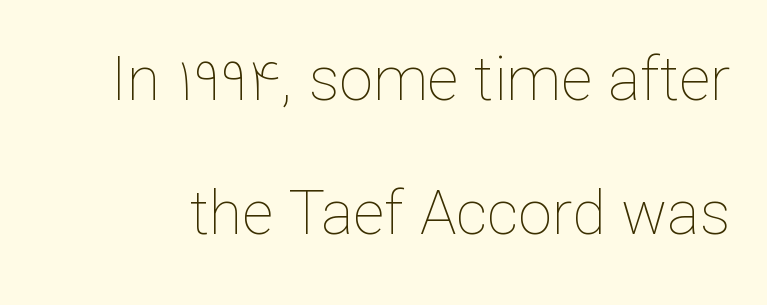
Q: Is the text bold? A: No.
Q: Is the text italic (slanted)? A: No, it is upright.
Q: Is the text underlined? A: No.
Q: Is the spacing between letters normal or unusually wide? A: Normal.
Q: Is the spacing between lines tight, normal or loose? A: Loose.
Q: Width (condensed, normal, or wide)? A: Normal.
Q: Stroke contrast? A: Low.
Q: x-height? A: Medium.
Q: Monospaced? A: No.
